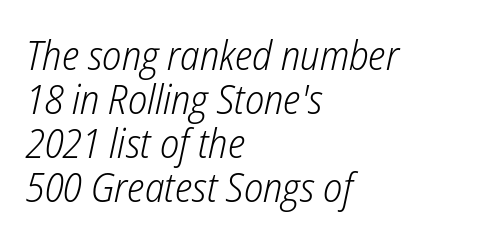
The tracking reads as untouched default to a designer's eye. The passage shown is not underscored anywhere. Summary of vertical rhythm: compact, with narrow interline spacing. The characters are drawn with everyday or finer stroke widths. Here the designer chose a conventional face with non-uniform glyph widths. Compared with ordinary roman type, these characters are visibly tilted.
